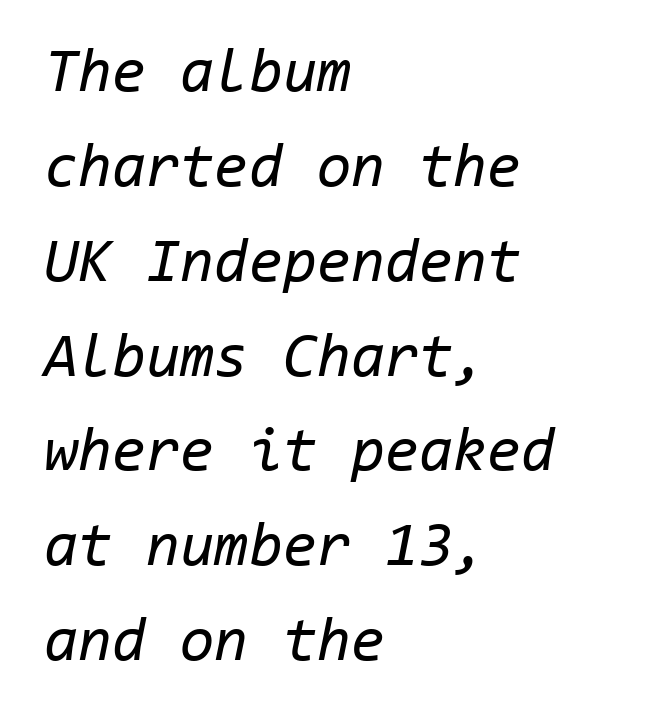
Each new line begins a customary step beneath the previous one. Each row of text sits above clean, open space. Do the characters align in a grid? Yes, the font is monospaced. You could call the tracking neutral — neither tight nor loose.
